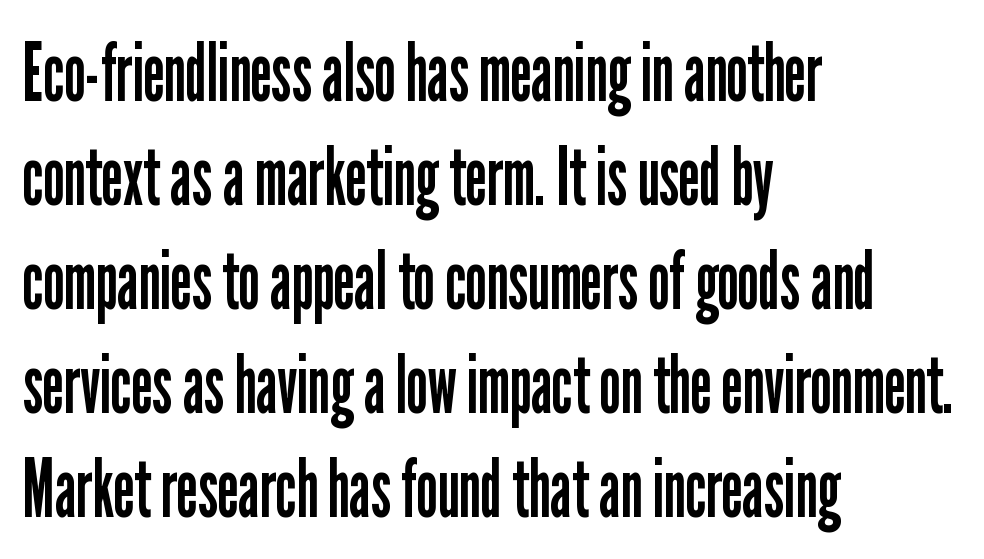
The image shows 80 px regular-weight, condensed sans-serif type, upright; set left-aligned, normal line spacing (1.3x), normal letter spacing, not underlined; low stroke contrast and a medium x-height.
